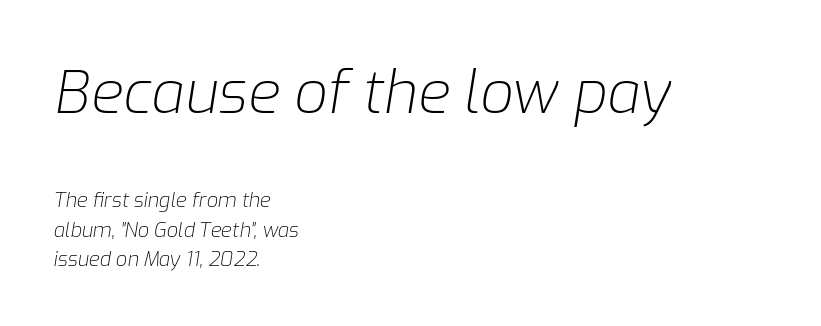
Q: Is the text bold? A: No.
Q: Is the text italic (slanted)? A: Yes, it leans right by about 9 degrees.
Q: Is the text underlined? A: No.
Q: How is the paragraph aligned? A: Left-aligned.
Q: Is the spacing between letters normal or unusually wide? A: Normal.
Q: Is the spacing between lines tight, normal or loose? A: Normal.
Q: Which block of text is set in a larger size, the first (top) or the second (bottom)? A: The first (top) one.
Q: Width (condensed, normal, or wide)? A: Normal.
Q: Stroke contrast? A: Low.
Q: x-height? A: Medium.
Q: Monospaced? A: No.
